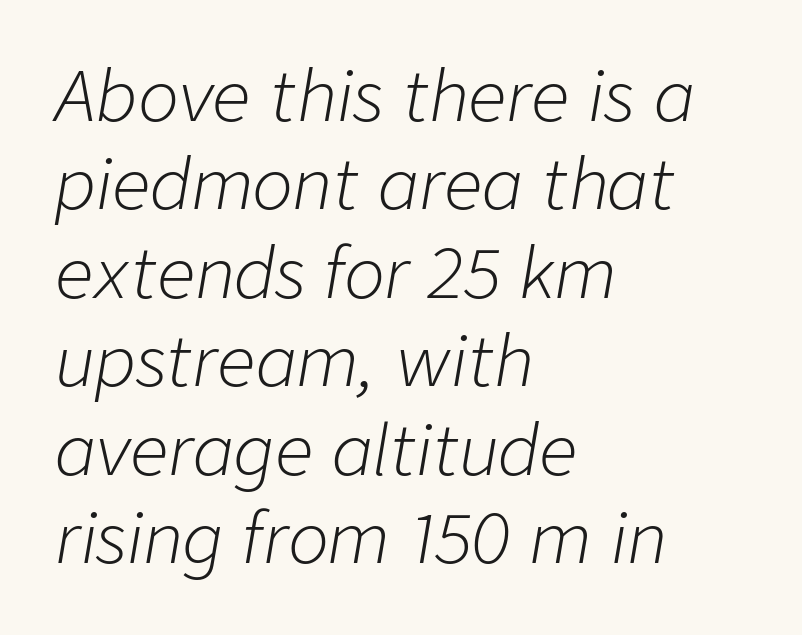
Regular leading. Line beginnings align vertically; line endings do not. Unmarked baselines from the first word to the last. Is this a fixed-width face? No — the glyphs have proportional, varying widths. Nothing unusual about the tracking: characters are spaced as the font intends.
